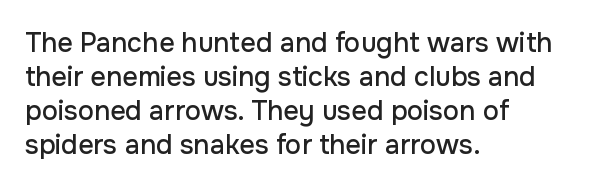
This sample uses plain, unmodified letter spacing. The setting favours the left margin, as ordinary paragraphs usually do. Does the lettering tilt? It doesn't — this is upright. Is there much room between lines? A standard amount, neither cramped nor airy.
